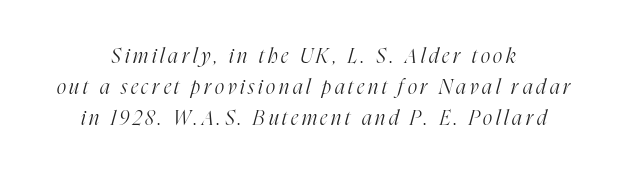
{"italic": "yes", "lean": "right", "slant_degrees": 16, "bold": "no", "underline": "no", "align": "center", "line_spacing": "normal", "line_spacing_ratio": 1.56, "glyph_px": 20}
